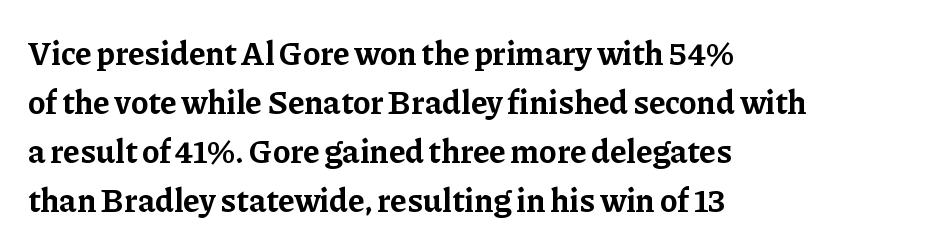
The image shows 33 px bold serif type, upright; set left-aligned, normal line spacing (1.48x), normal letter spacing, not underlined; low stroke contrast and a medium x-height.
